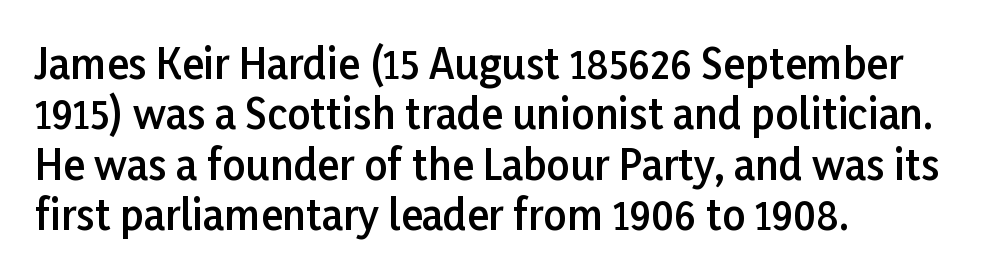
Varying glyph widths throughout — classic text-font behaviour. A somewhat darkened texture: the type is semibold rather than bold. Underlining? Definitely not there. Posture: straight, roman, zero tilt. Casual observation: everything's shoved over to the left.
